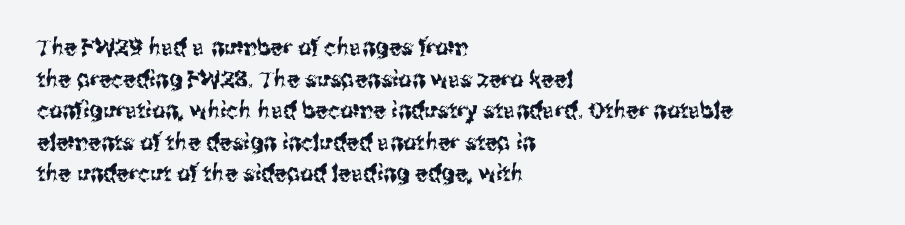
Q: Is the text italic (slanted)? A: No, it is upright.
Q: Is the text underlined? A: No.
Q: How is the paragraph aligned? A: Left-aligned.
Q: Is the spacing between letters normal or unusually wide? A: Normal.
Q: Is the spacing between lines tight, normal or loose? A: Normal.
